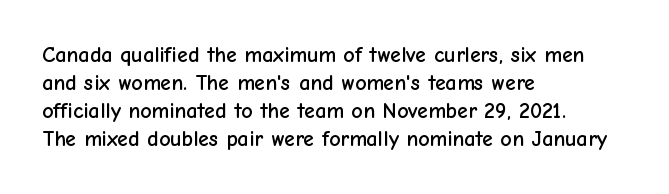
In terms of leading, this rendering sits right in the middle. Do the letters lean? They stand straight. These lines stack with their left ends in a neat column. The zone under the glyphs is completely vacant. The letters sit at their default tracking, neither squeezed nor spread.
